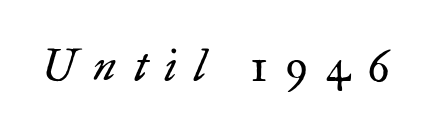
{"serif": "yes", "italic": "yes", "lean": "right", "slant_degrees": 17, "bold": "no", "weight": "regular", "width": "normal", "stroke_contrast": "low", "x_height": "small", "monospaced": "no", "underline": "no", "letter_spacing": "wide", "letter_spacing_em": 0.39, "glyph_px": 44}
